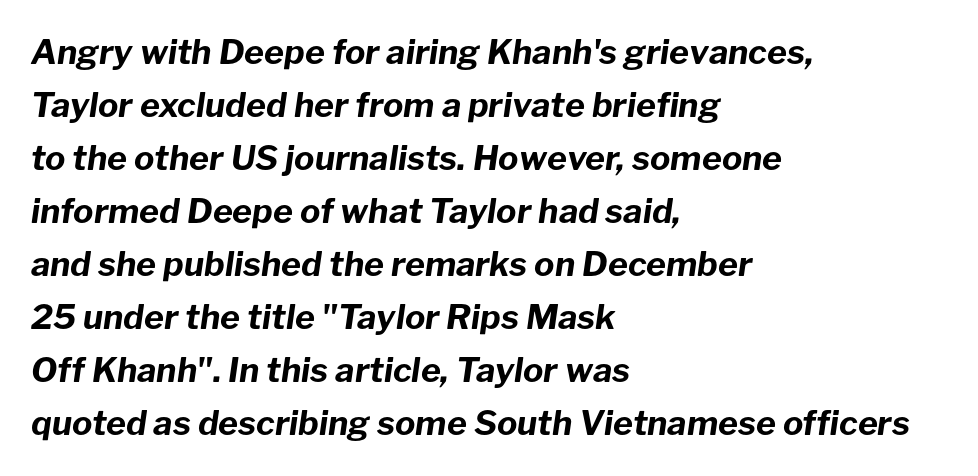
The passage shown has conventional tracking throughout. The lines are quadded left. Italic? Definitely — the glyphs are oblique. Underlining? Definitely not there. Successive baselines arrive at the customary interval. The sample has been set heavy, in full bold.
